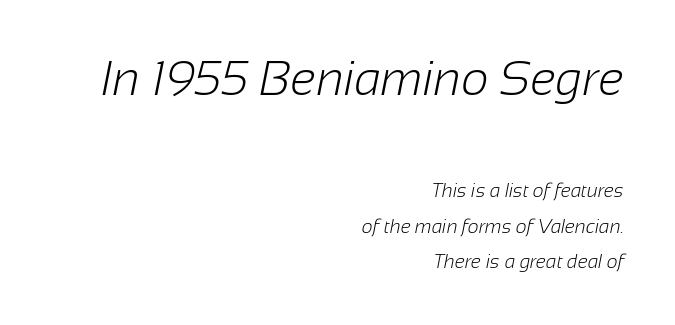
{"serif": "no", "bold": "no", "weight": "light", "width": "normal", "stroke_contrast": "low", "x_height": "medium", "monospaced": "no", "underline": "no", "align": "right", "line_spacing_ratio": 1.87, "letter_spacing": "normal", "letter_spacing_em": 0.0, "larger_block": "first", "size_ratio": 2.53, "glyph_px": 48}
